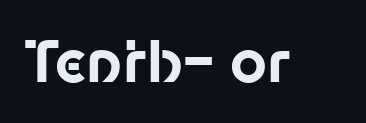
{"serif": "no", "italic": "no", "bold": "yes", "weight": "bold", "width": "normal", "stroke_contrast": "low", "x_height": "medium", "monospaced": "no", "underline": "no", "letter_spacing": "normal", "letter_spacing_em": 0.0, "glyph_px": 57}
